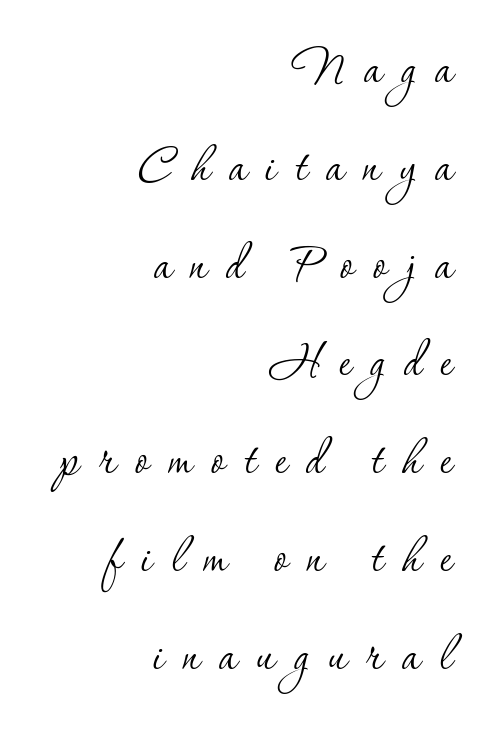
{"serif": "yes", "bold": "no", "weight": "thin", "width": "normal", "stroke_contrast": "low", "x_height": "small", "monospaced": "no", "underline": "no", "align": "right", "line_spacing": "normal", "line_spacing_ratio": 1.63, "letter_spacing": "wide", "letter_spacing_em": 0.32, "glyph_px": 60}
